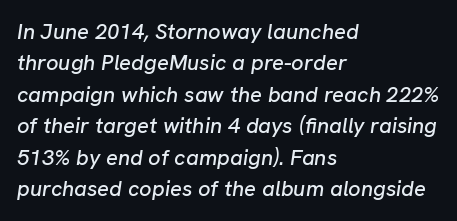
Plain, unruled lines of type. There's an unmistakable incline to the writing here. Nothing unusual about the tracking: characters are spaced as the font intends. Typeset ragged right — the left edge is the straight one. The space between consecutive lines is moderate.
